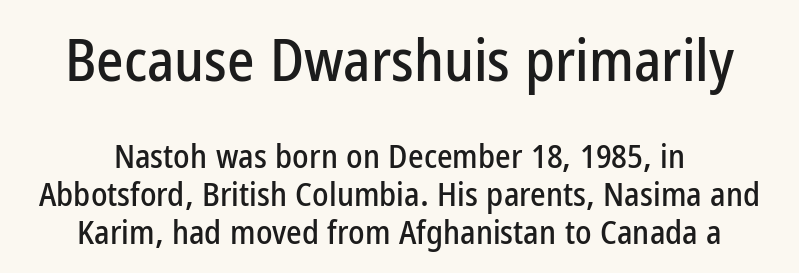
{"serif": "no", "italic": "no", "width": "condensed", "stroke_contrast": "low", "x_height": "medium", "monospaced": "no", "underline": "no", "align": "center", "line_spacing": "tight", "line_spacing_ratio": 1.15, "letter_spacing": "normal", "letter_spacing_em": 0.0, "larger_block": "first", "size_ratio": 1.76, "glyph_px": 58}
